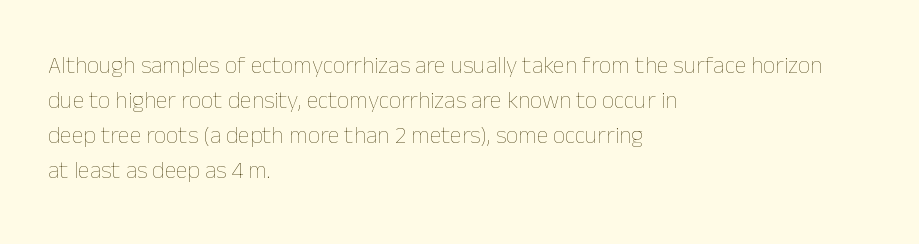
The image shows 24 px text type, upright; set left-aligned, normal line spacing (1.46x), normal letter spacing, not underlined.
